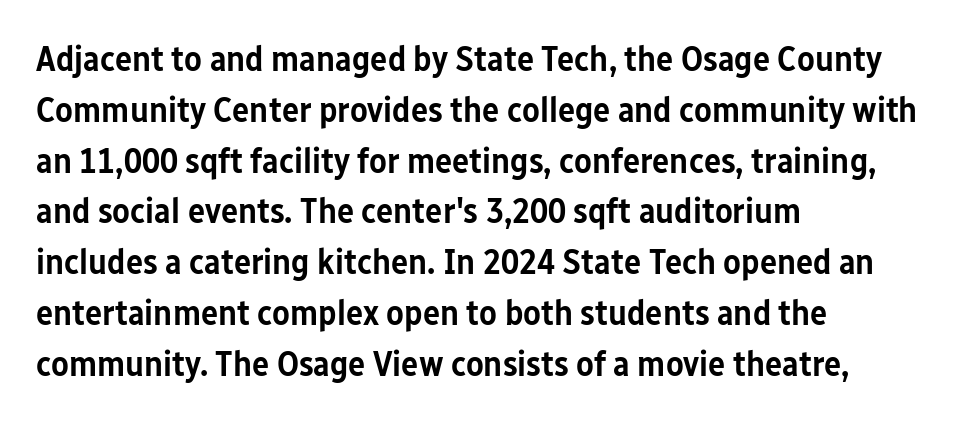
The rendering uses natural spacing where letterforms have individual widths. Each glyph is drawn with semibold strokes, heavier than normal yet not fully bold. Every stem runs plumb, perpendicular to the baseline. This rendering leaves character spacing at its baseline value. Summary of vertical rhythm: regular, with standard interline spacing. Horizontally, the lines are justified to the leading edge only.
